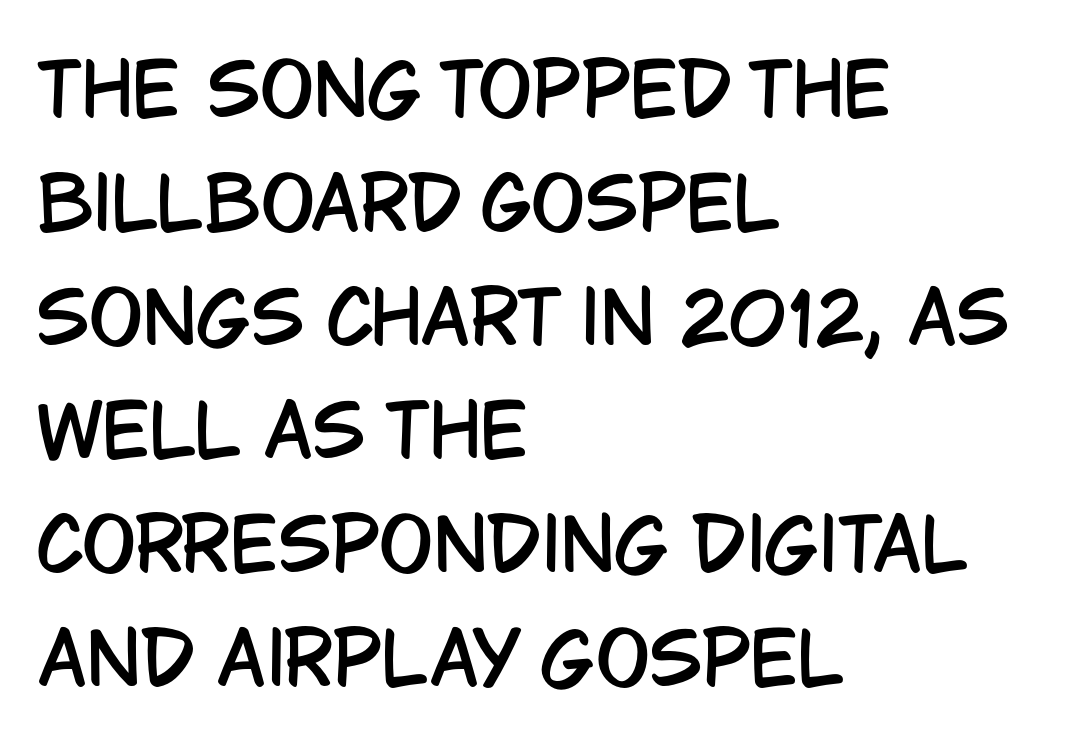
{"serif": "no", "italic": "no", "width": "condensed", "stroke_contrast": "low", "x_height": "large", "monospaced": "no", "underline": "no", "align": "left", "line_spacing": "normal", "line_spacing_ratio": 1.58, "letter_spacing": "normal", "letter_spacing_em": 0.0, "glyph_px": 72}
